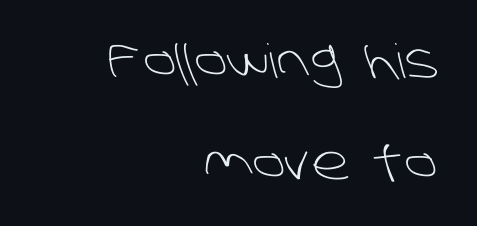
The image shows 47 px light sans-serif type; set right-aligned, loose line spacing (2.16x), normal letter spacing, not underlined; low stroke contrast and a large x-height.
